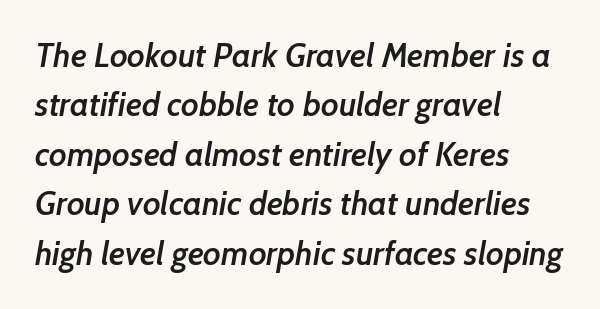
Q: Is the text bold? A: Semi-bold.
Q: Is the typeface a serif or a sans-serif typeface? A: Sans-serif.
Q: Is the text underlined? A: No.
Q: How is the paragraph aligned? A: Left-aligned.
Q: Is the spacing between letters normal or unusually wide? A: Normal.
Q: Is the spacing between lines tight, normal or loose? A: Normal.
Q: Width (condensed, normal, or wide)? A: Normal.
Q: Stroke contrast? A: Low.
Q: x-height? A: Medium.
Q: Monospaced? A: No.
